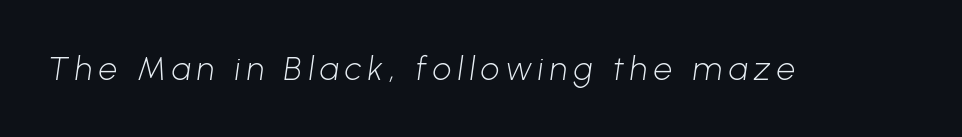
{"serif": "no", "bold": "no", "weight": "light", "width": "normal", "stroke_contrast": "low", "x_height": "medium", "monospaced": "no", "underline": "no", "glyph_px": 33}
